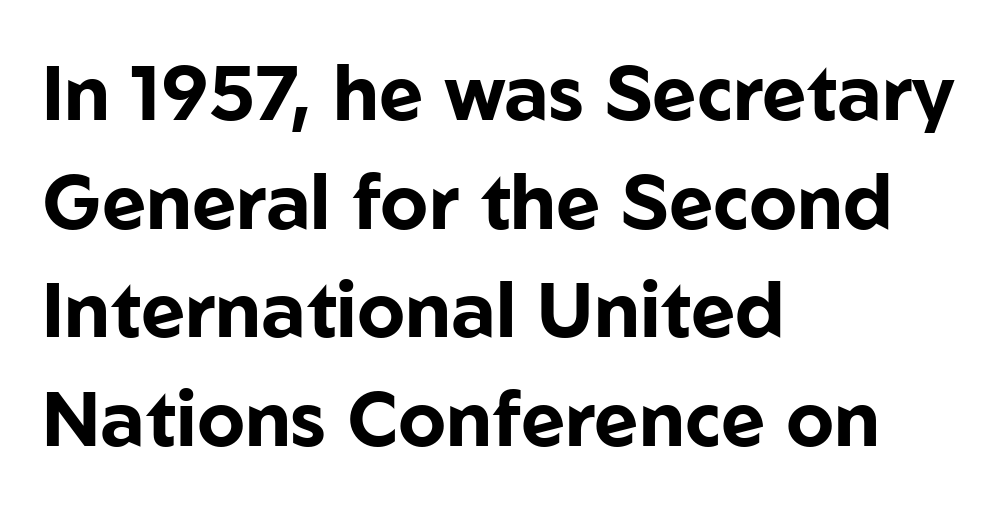
Q: Is the text bold? A: Yes.
Q: Is the text italic (slanted)? A: No, it is upright.
Q: Is the typeface a serif or a sans-serif typeface? A: Sans-serif.
Q: Is the text underlined? A: No.
Q: How is the paragraph aligned? A: Left-aligned.
Q: Is the spacing between letters normal or unusually wide? A: Normal.
Q: Is the spacing between lines tight, normal or loose? A: Normal.
Q: Width (condensed, normal, or wide)? A: Normal.
Q: Stroke contrast? A: Low.
Q: x-height? A: Medium.
Q: Monospaced? A: No.
